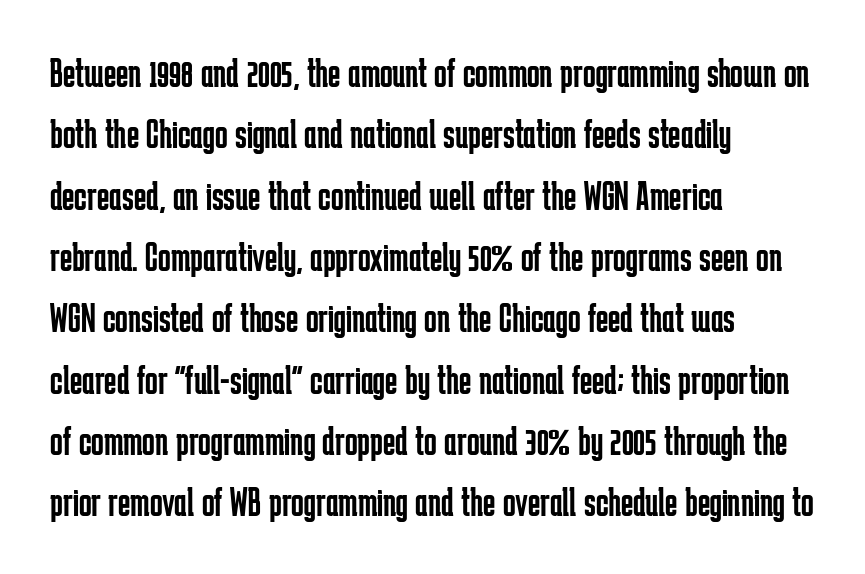
{"serif": "no", "italic": "no", "bold": "no", "weight": "regular", "width": "condensed", "stroke_contrast": "low", "x_height": "medium", "monospaced": "no", "underline": "no", "align": "left", "line_spacing": "normal", "line_spacing_ratio": 1.46, "letter_spacing": "normal", "letter_spacing_em": 0.0, "glyph_px": 42}
